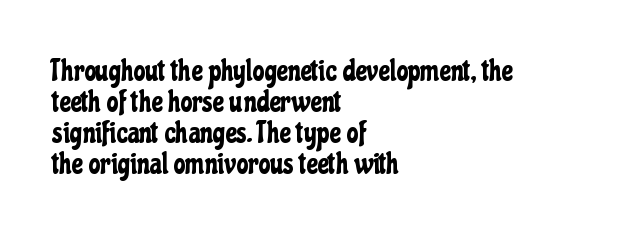
Q: Is the text italic (slanted)? A: No, it is upright.
Q: Is the typeface a serif or a sans-serif typeface? A: Sans-serif.
Q: Is the text underlined? A: No.
Q: How is the paragraph aligned? A: Left-aligned.
Q: Is the spacing between letters normal or unusually wide? A: Normal.
Q: Is the spacing between lines tight, normal or loose? A: Tight.
Q: Width (condensed, normal, or wide)? A: Condensed.
Q: Stroke contrast? A: Low.
Q: x-height? A: Medium.
Q: Monospaced? A: No.
